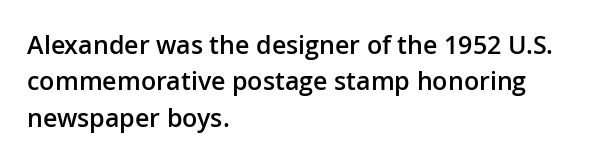
A somewhat darkened texture: the type is semibold rather than bold. If you drew a ruler down the left edge, every line would touch it. The zone under the glyphs is completely vacant. Ascenders rise straight up at ninety degrees. Caption: standard tracking, unaltered. Each new line begins a customary step beneath the previous one.
